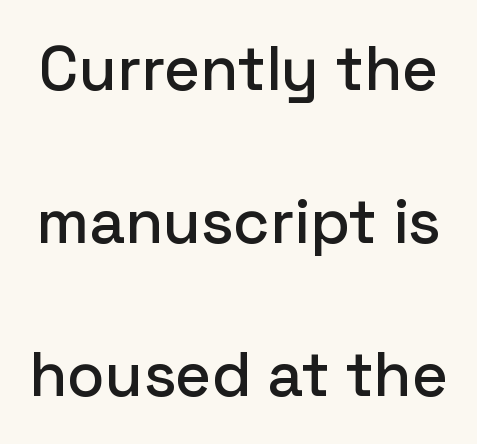
{"serif": "no", "italic": "no", "width": "normal", "stroke_contrast": "low", "x_height": "medium", "monospaced": "no", "underline": "no", "line_spacing": "loose", "line_spacing_ratio": 2.47, "letter_spacing": "normal", "letter_spacing_em": 0.0, "glyph_px": 62}
